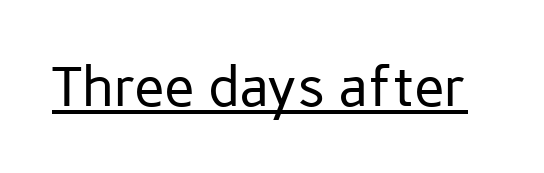
Each letter keeps its own natural width here, so spacing adapts to shape. The type family on display is of the sans-serif kind. Glyph-to-glyph distance matches everyday printed text. The font is comparable to plain body text, perhaps lighter. Characters remain perfectly vertical along every line.
